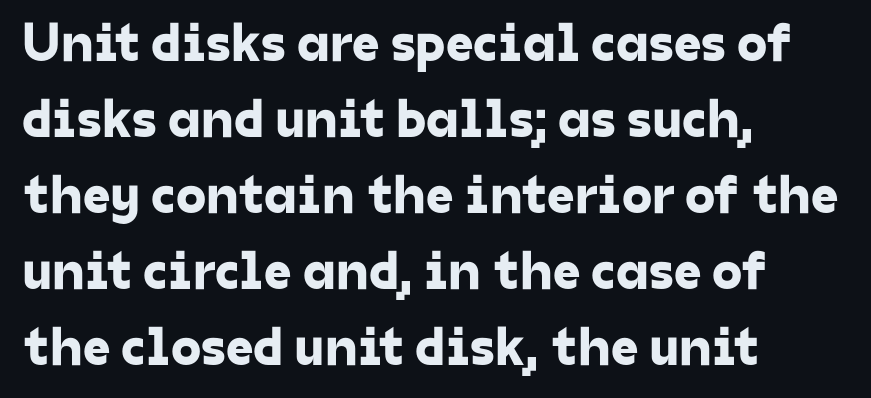
Q: Is the typeface a serif or a sans-serif typeface? A: Sans-serif.
Q: Is the text underlined? A: No.
Q: How is the paragraph aligned? A: Left-aligned.
Q: Is the spacing between letters normal or unusually wide? A: Normal.
Q: Is the spacing between lines tight, normal or loose? A: Normal.
Q: Width (condensed, normal, or wide)? A: Normal.
Q: Stroke contrast? A: Low.
Q: x-height? A: Medium.
Q: Monospaced? A: No.
